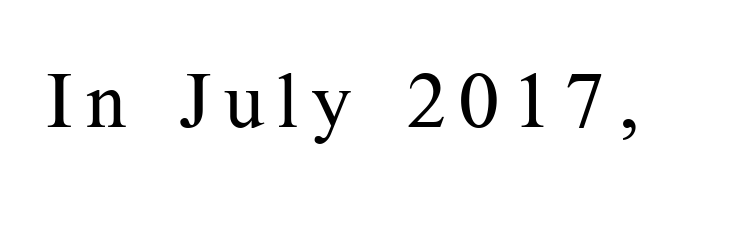
The image shows 78 px regular-weight serif type, upright; set not underlined; medium stroke contrast and a medium x-height.
